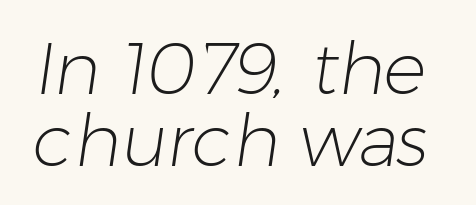
Character widths vary here, with narrow letters taking less room than wide ones. Decoration check: the copy has no underline. This is not heavy type; no bold has been used. Caption: standard tracking, unaltered. The rendering shows plain stroke endings on the letterforms — a sans-serif design. How would I describe the line gaps? Narrow and economical.
